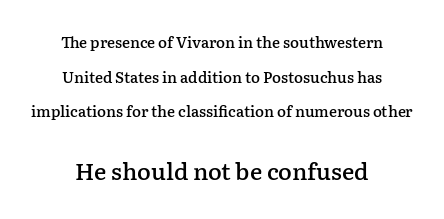
Lines of text with bare space underneath. The letters sit at their default tracking, neither squeezed nor spread. Both edges are ragged and mirror each other, which tells us the setting is centered. How would I describe the line gaps? Wide and relaxed.
